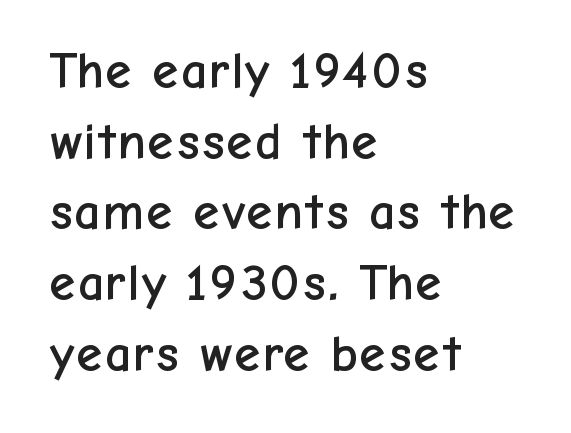
The image shows 52 px sans-serif type, upright; set left-aligned, normal line spacing (1.36x), normal letter spacing, not underlined; low stroke contrast and a medium x-height.
